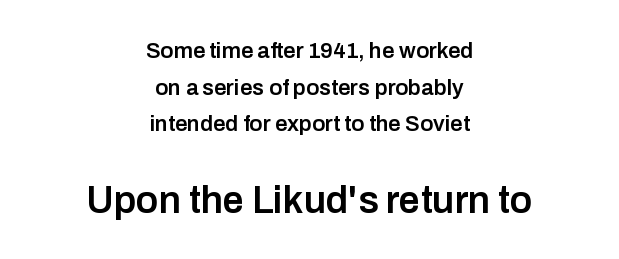
The image shows 38 px semibold sans-serif type, upright; set centered, normal line spacing (1.67x), normal letter spacing, not underlined; the second (bottom) block is 1.73x larger; low stroke contrast and a medium x-height.
